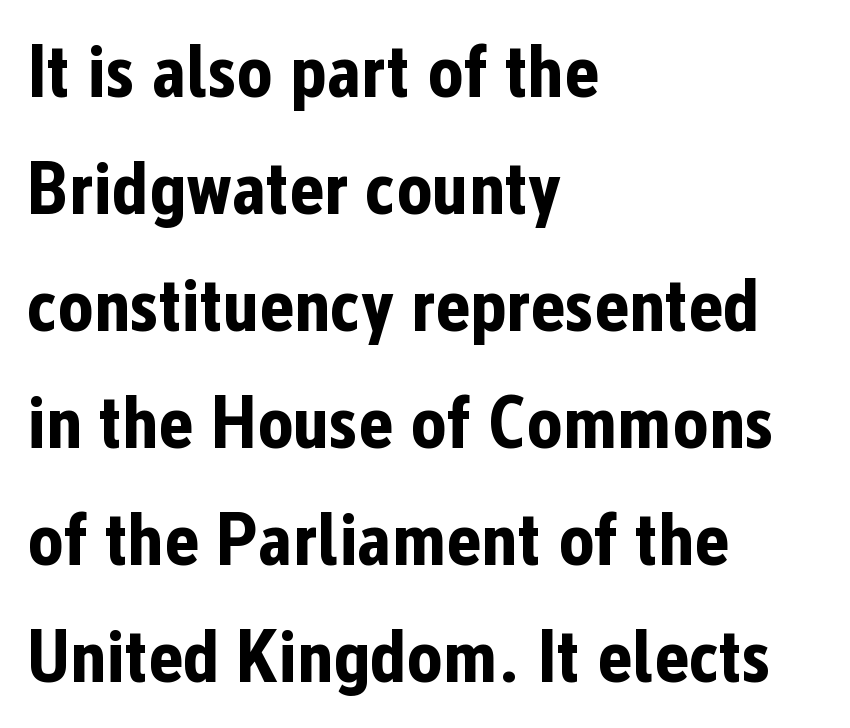
Q: Is the text bold? A: Yes.
Q: Is the text italic (slanted)? A: No, it is upright.
Q: Is the typeface a serif or a sans-serif typeface? A: Sans-serif.
Q: Is the text underlined? A: No.
Q: How is the paragraph aligned? A: Left-aligned.
Q: Is the spacing between letters normal or unusually wide? A: Normal.
Q: Is the spacing between lines tight, normal or loose? A: Normal.
Q: Width (condensed, normal, or wide)? A: Condensed.
Q: Stroke contrast? A: Low.
Q: x-height? A: Medium.
Q: Monospaced? A: No.
